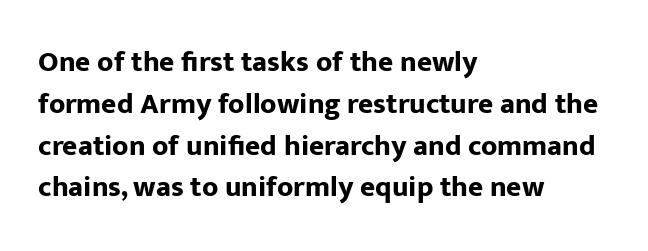
Q: Is the text bold? A: Yes.
Q: Is the text italic (slanted)? A: No, it is upright.
Q: Is the typeface a serif or a sans-serif typeface? A: Sans-serif.
Q: Is the text underlined? A: No.
Q: How is the paragraph aligned? A: Left-aligned.
Q: Is the spacing between letters normal or unusually wide? A: Normal.
Q: Is the spacing between lines tight, normal or loose? A: Normal.
Q: Width (condensed, normal, or wide)? A: Normal.
Q: Stroke contrast? A: Low.
Q: x-height? A: Medium.
Q: Monospaced? A: No.
